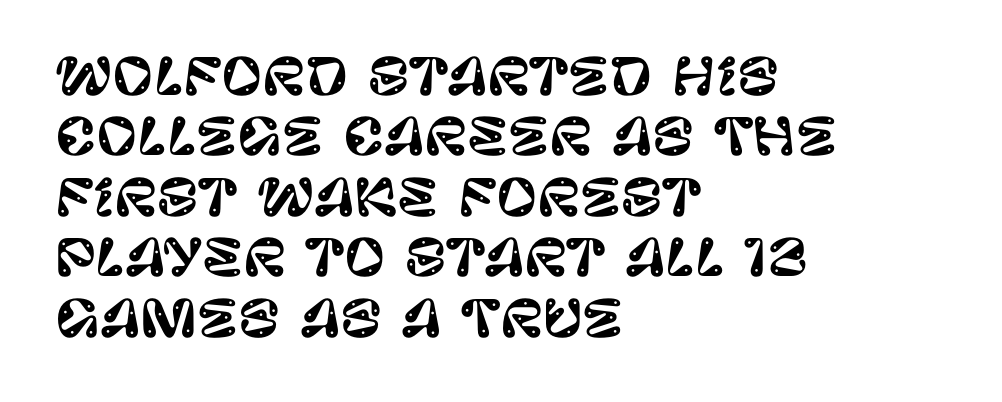
Unlike a traditional serif, this face leaves its strokes unadorned. The passage is arranged the way most books set body copy — flush left. Underline: absent. This sample uses plain, unmodified letter spacing. Spacing verdict: proportional, widths tailored to each character.
